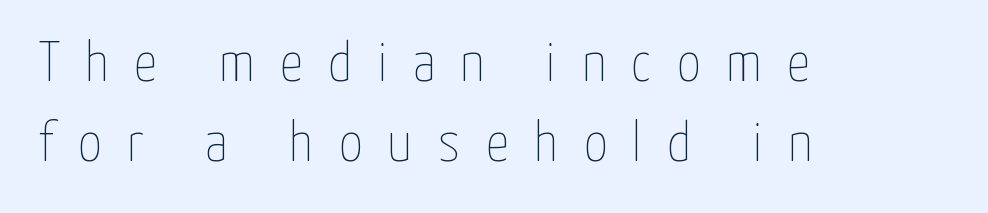
{"italic": "no", "bold": "no", "weight": "thin", "width": "condensed", "stroke_contrast": "low", "x_height": "medium", "monospaced": "no", "underline": "no", "align": "left", "line_spacing": "normal", "line_spacing_ratio": 1.41, "letter_spacing": "wide", "letter_spacing_em": 0.45, "glyph_px": 57}
